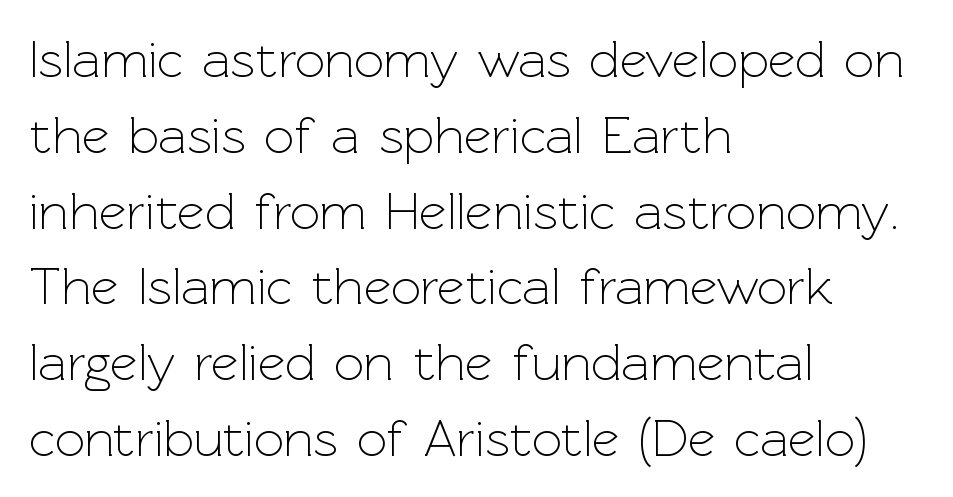
You could not count columns in this text — the font is proportionally spaced. Quick note: not italic, upright. Interline gaps are of average width in this sample. Compared with a typical body face, this is equally light or lighter still.
